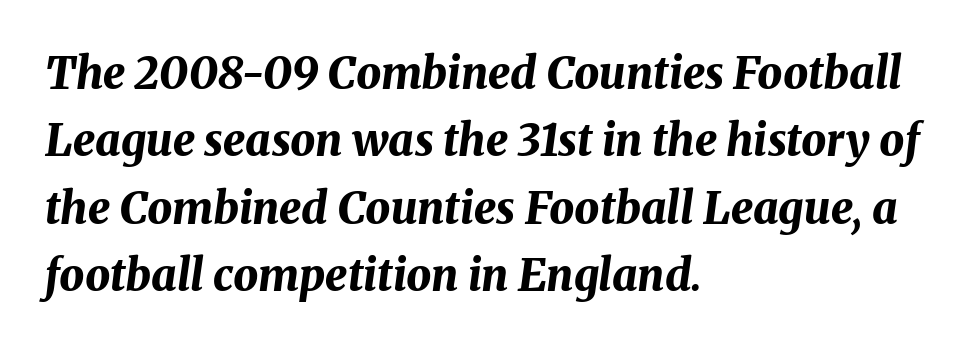
The face used here is proportionally spaced, like ordinary book or web type. Honestly, the row spacing looks completely unremarkable. There's an unmistakable incline to the writing here. Type without underlining.
